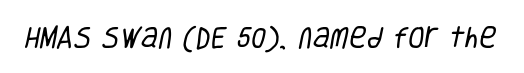
The image shows 24 px text type; set normal letter spacing, not underlined.
